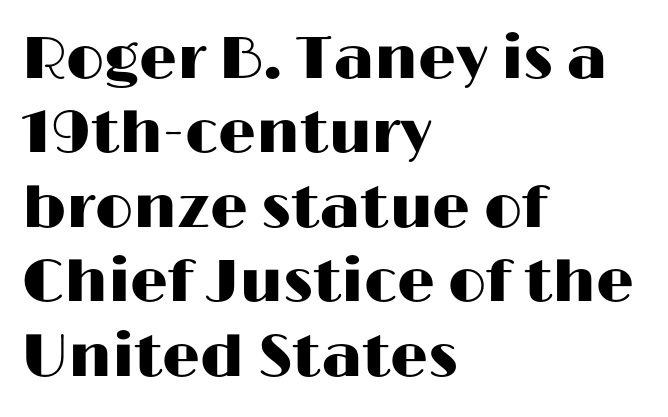
Q: Is the text italic (slanted)? A: No, it is upright.
Q: Is the typeface a serif or a sans-serif typeface? A: Sans-serif.
Q: Is the text underlined? A: No.
Q: How is the paragraph aligned? A: Left-aligned.
Q: Is the spacing between letters normal or unusually wide? A: Normal.
Q: Width (condensed, normal, or wide)? A: Wide.
Q: Stroke contrast? A: High.
Q: x-height? A: Medium.
Q: Monospaced? A: No.
